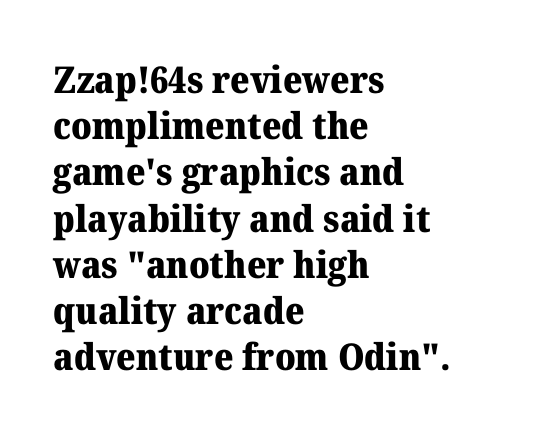
Q: Is the text bold? A: Yes.
Q: Is the text italic (slanted)? A: No, it is upright.
Q: Is the typeface a serif or a sans-serif typeface? A: Serif.
Q: Is the text underlined? A: No.
Q: How is the paragraph aligned? A: Left-aligned.
Q: Is the spacing between letters normal or unusually wide? A: Normal.
Q: Is the spacing between lines tight, normal or loose? A: Normal.
Q: Width (condensed, normal, or wide)? A: Normal.
Q: Stroke contrast? A: Medium.
Q: x-height? A: Medium.
Q: Monospaced? A: No.
